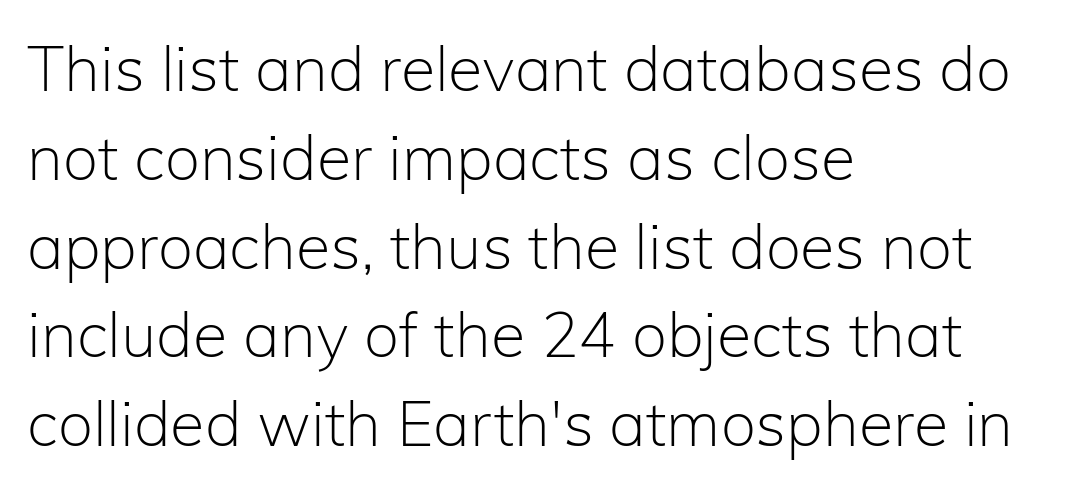
{"serif": "no", "italic": "no", "bold": "no", "weight": "light", "width": "normal", "stroke_contrast": "low", "x_height": "medium", "monospaced": "no", "underline": "no", "align": "left", "line_spacing": "normal", "line_spacing_ratio": 1.41, "letter_spacing": "normal", "letter_spacing_em": 0.0, "glyph_px": 63}
